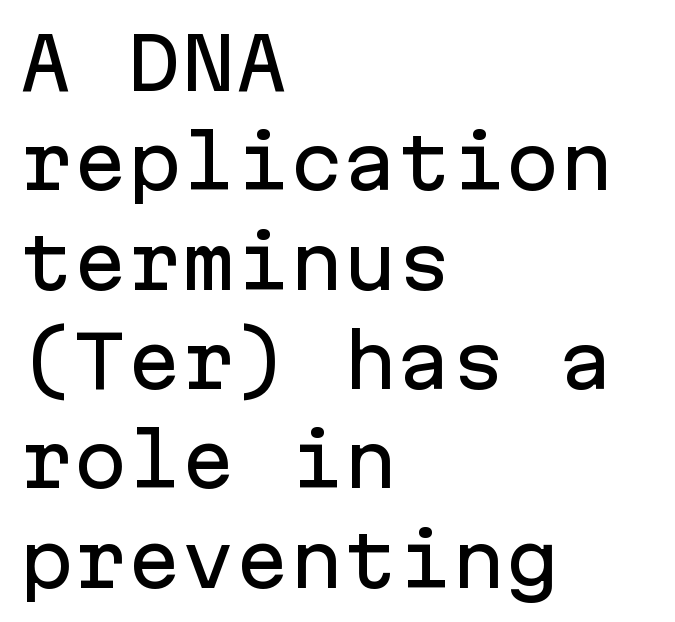
These lines sit exactly where default settings would place them. Leftover space on each line is placed entirely after the last word. Honestly, there is no underline to notice here at all. Glyph-to-glyph distance matches everyday printed text. This is roman type, the default non-slanted kind. Monospaced: the letters line up in strict vertical columns.
